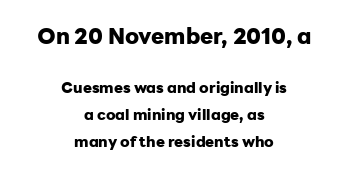
Q: Is the text bold? A: Yes.
Q: Is the text italic (slanted)? A: No, it is upright.
Q: Is the text underlined? A: No.
Q: How is the paragraph aligned? A: Centered.
Q: Is the spacing between letters normal or unusually wide? A: Normal.
Q: Which block of text is set in a larger size, the first (top) or the second (bottom)? A: The first (top) one.
